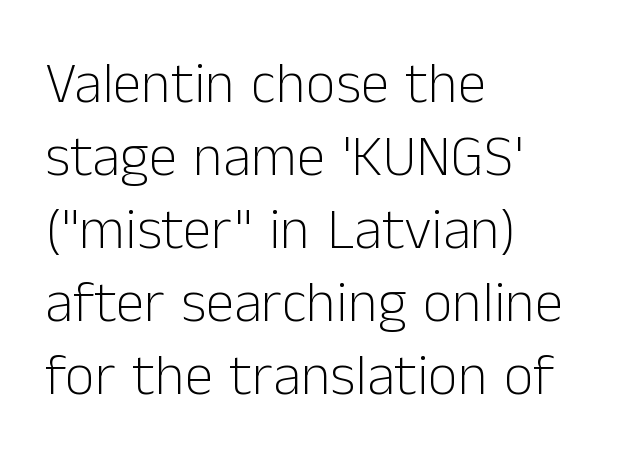
A sans-serif font was chosen for this passage. Students, note that the glyphs here touch the page at normal intervals. Letters rest on an invisible, unmarked baseline. What's the leading like? Ordinary, nothing unusual.
